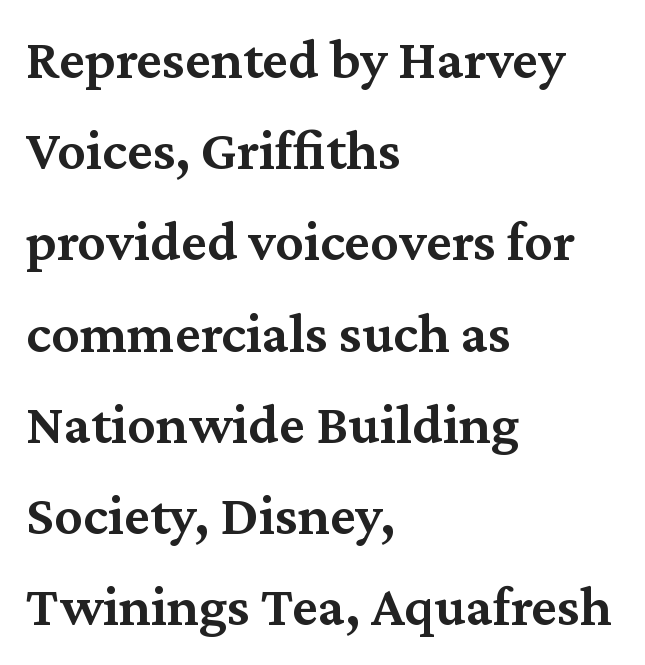
Q: Is the text bold? A: Semi-bold.
Q: Is the text italic (slanted)? A: No, it is upright.
Q: Is the typeface a serif or a sans-serif typeface? A: Serif.
Q: Is the text underlined? A: No.
Q: How is the paragraph aligned? A: Left-aligned.
Q: Is the spacing between letters normal or unusually wide? A: Normal.
Q: Is the spacing between lines tight, normal or loose? A: Normal.
Q: Width (condensed, normal, or wide)? A: Normal.
Q: Stroke contrast? A: Medium.
Q: x-height? A: Medium.
Q: Monospaced? A: No.
